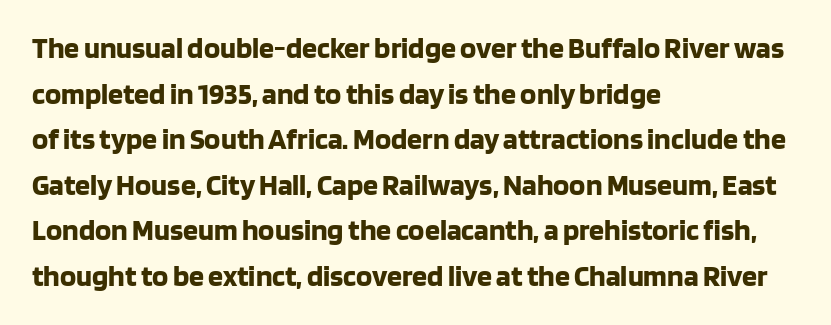
Plain, unruled lines of type. This sample keeps an unexceptional amount of space between lines. The type family on display is of the sans-serif kind. This sample uses plain, unmodified letter spacing. This sample is left-justified, so line endings fall wherever the words run out. Each glyph is drawn with heavy, bold strokes.
